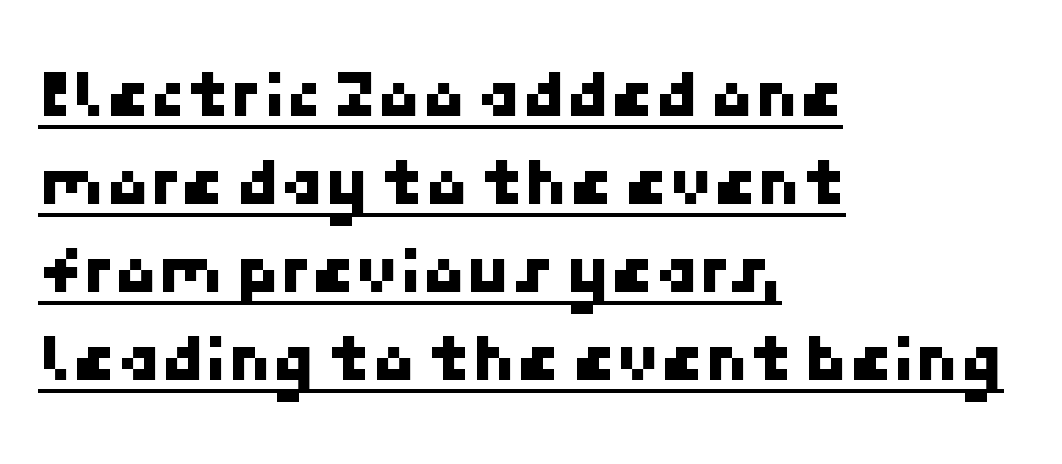
Q: Is the typeface a serif or a sans-serif typeface? A: Sans-serif.
Q: Is the text underlined? A: Yes.
Q: How is the paragraph aligned? A: Left-aligned.
Q: Is the spacing between letters normal or unusually wide? A: Normal.
Q: Width (condensed, normal, or wide)? A: Normal.
Q: Stroke contrast? A: Low.
Q: x-height? A: Medium.
